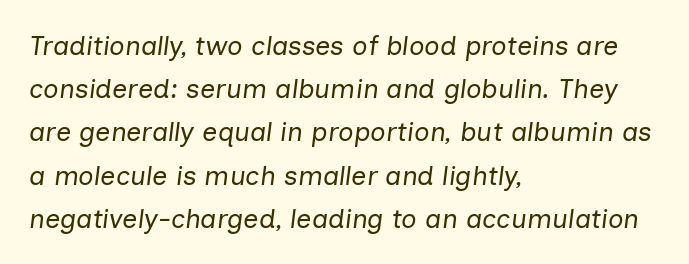
The image shows 27 px text type, italic (leaning right); set left-aligned, normal line spacing (1.6x), normal letter spacing, not underlined.
